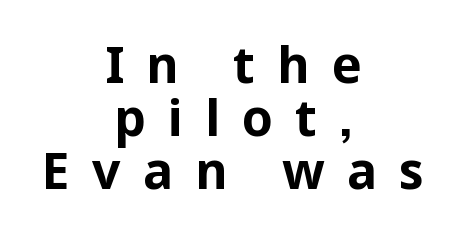
Q: Is the text bold? A: Yes.
Q: Is the text italic (slanted)? A: No, it is upright.
Q: Is the typeface a serif or a sans-serif typeface? A: Sans-serif.
Q: Is the text underlined? A: No.
Q: How is the paragraph aligned? A: Centered.
Q: Is the spacing between letters normal or unusually wide? A: Unusually wide.
Q: Is the spacing between lines tight, normal or loose? A: Tight.
Q: Width (condensed, normal, or wide)? A: Normal.
Q: Stroke contrast? A: Low.
Q: x-height? A: Medium.
Q: Monospaced? A: No.
